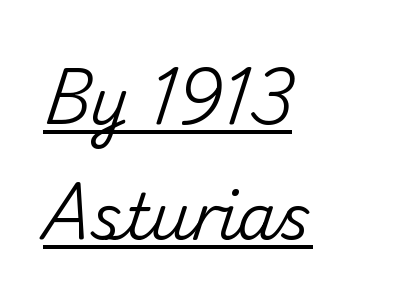
The image shows 63 px sans-serif type; set left-aligned, line spacing 1.82x, normal letter spacing, underlined; medium stroke contrast and a small x-height.
